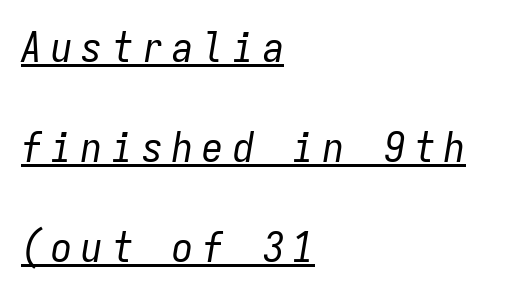
Q: Is the text bold? A: No.
Q: Is the text italic (slanted)? A: Yes, it leans right by about 9 degrees.
Q: Is the text underlined? A: Yes.
Q: How is the paragraph aligned? A: Left-aligned.
Q: Is the spacing between letters normal or unusually wide? A: Unusually wide.
Q: Is the spacing between lines tight, normal or loose? A: Loose.
Q: Width (condensed, normal, or wide)? A: Condensed.
Q: Stroke contrast? A: Low.
Q: x-height? A: Medium.
Q: Monospaced? A: Yes.
